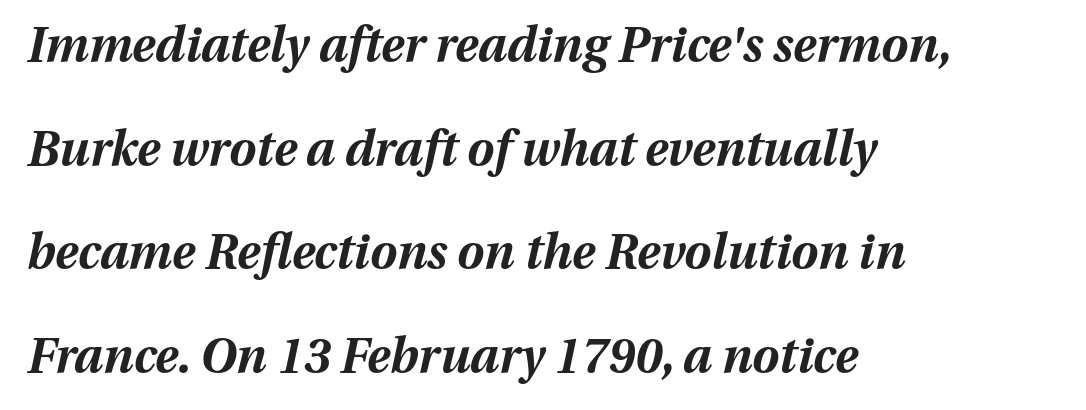
The image shows 48 px bold type, italic (leaning right); set left-aligned, loose line spacing (2.16x), normal letter spacing, not underlined; medium stroke contrast and a medium x-height.
